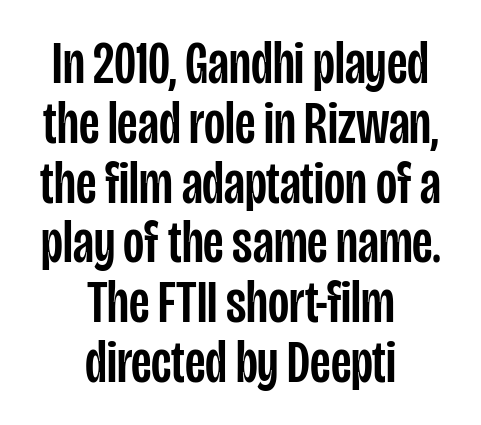
The image shows 61 px condensed sans-serif type, upright; set centered, tight line spacing (0.98x), normal letter spacing, not underlined; low stroke contrast and a large x-height.
